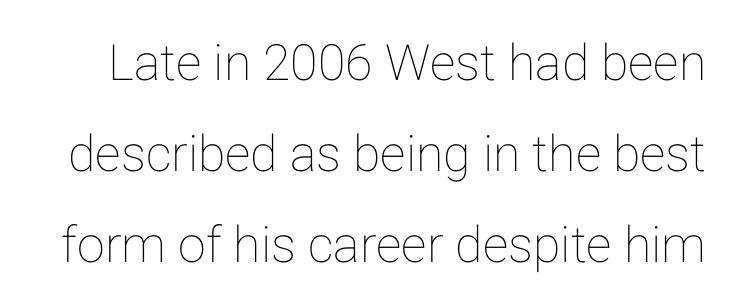
The image shows 50 px text type, upright; set line spacing 1.82x, normal letter spacing, not underlined; low stroke contrast and a medium x-height.
